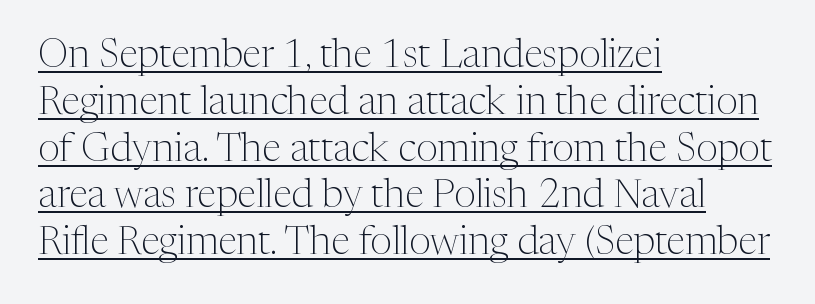
{"serif": "yes", "italic": "no", "bold": "no", "weight": "light", "width": "normal", "stroke_contrast": "medium", "x_height": "medium", "monospaced": "no", "underline": "yes", "align": "left", "line_spacing_ratio": 1.2, "letter_spacing": "normal", "letter_spacing_em": 0.0, "glyph_px": 39}
